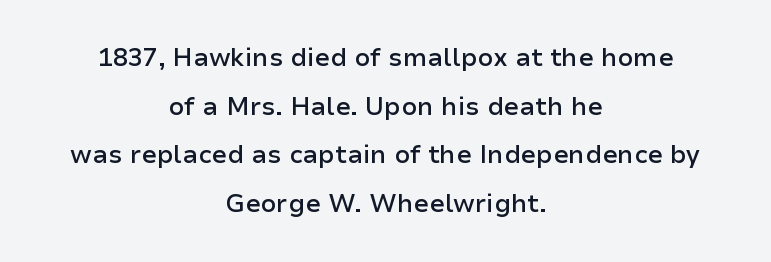
Q: Is the text bold? A: Semi-bold.
Q: Is the text italic (slanted)? A: No, it is upright.
Q: Is the text underlined? A: No.
Q: How is the paragraph aligned? A: Centered.
Q: Is the spacing between letters normal or unusually wide? A: Normal.
Q: Is the spacing between lines tight, normal or loose? A: Loose.
